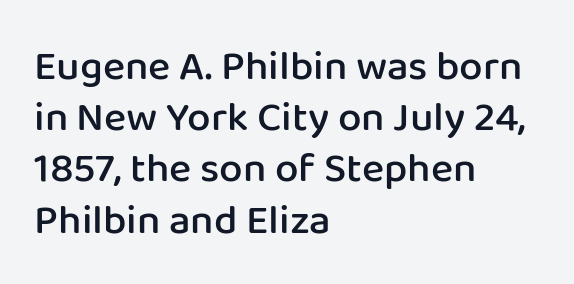
The image shows 42 px semibold sans-serif type, upright; set left-aligned, line spacing 1.22x, normal letter spacing, not underlined; low stroke contrast and a medium x-height.
